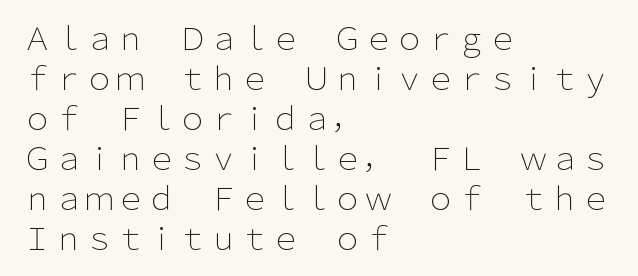
The image shows 31 px light sans-serif type, upright; set left-aligned, normal line spacing (1.29x), normal letter spacing, not underlined; low stroke contrast and a medium x-height.
